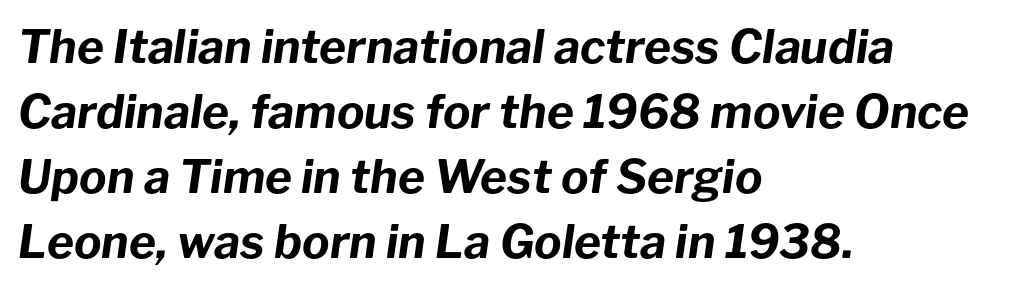
Honestly, the letter spacing is just normal — you wouldn't notice it. These lines carry a lot of weight — the face is fully bold. Each new line begins a customary step beneath the previous one. Tall strokes in this sample are angled rather than plumb.
